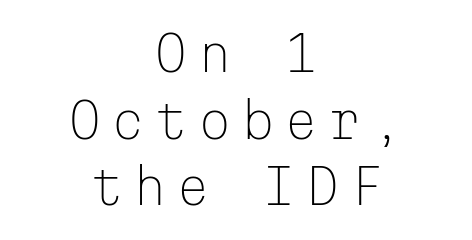
{"serif": "no", "italic": "no", "bold": "no", "weight": "light", "width": "normal", "stroke_contrast": "low", "x_height": "medium", "monospaced": "yes", "underline": "no", "align": "center", "line_spacing": "normal", "line_spacing_ratio": 1.39, "letter_spacing": "wide", "letter_spacing_em": 0.2, "glyph_px": 48}
